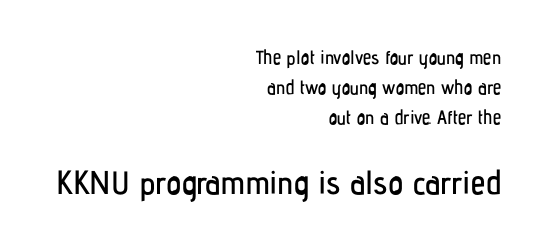
The image shows 33 px condensed sans-serif type, upright; set right-aligned, normal line spacing (1.59x), normal letter spacing, not underlined; the second (bottom) block is 1.74x larger; low stroke contrast and a medium x-height.
